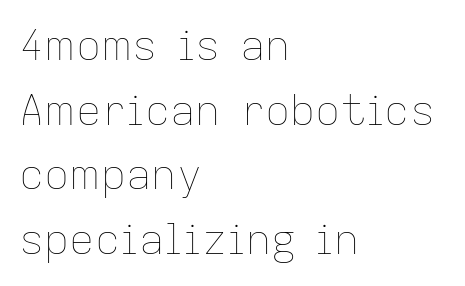
The image shows 42 px thin type, upright; set left-aligned, normal line spacing (1.54x), normal letter spacing, not underlined; low stroke contrast and a medium x-height.
